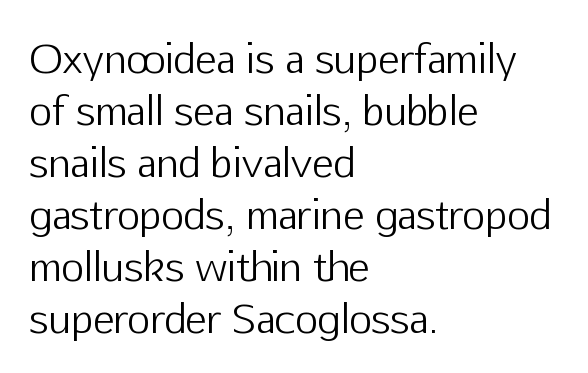
{"serif": "no", "italic": "no", "bold": "no", "weight": "light", "width": "normal", "stroke_contrast": "low", "x_height": "medium", "monospaced": "no", "underline": "no", "align": "left", "line_spacing": "normal", "line_spacing_ratio": 1.3, "letter_spacing": "normal", "letter_spacing_em": 0.0, "glyph_px": 40}
